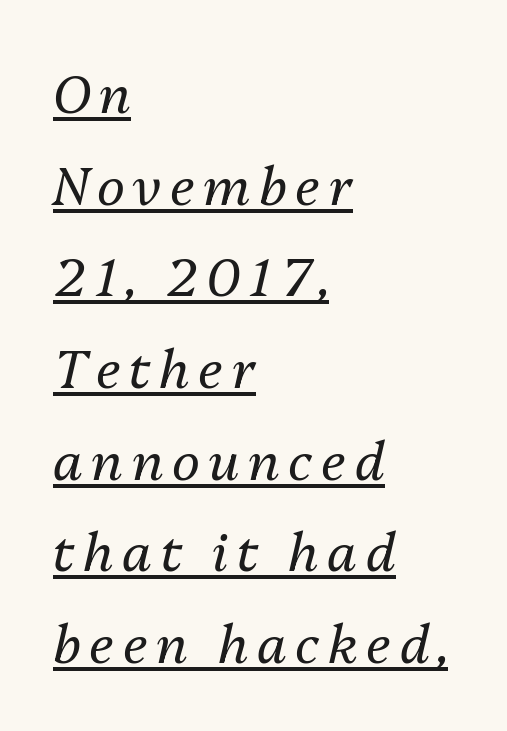
{"italic": "yes", "lean": "right", "slant_degrees": 13, "bold": "no", "weight": "regular", "width": "normal", "stroke_contrast": "medium", "x_height": "medium", "monospaced": "no", "underline": "yes", "align": "left", "line_spacing_ratio": 1.73, "glyph_px": 53}
